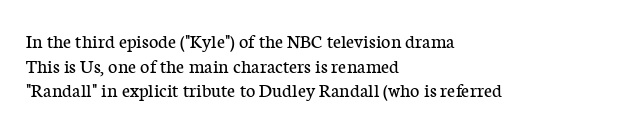
The image shows 20 px text type, upright; set left-aligned, line spacing 1.23x, normal letter spacing, not underlined.
